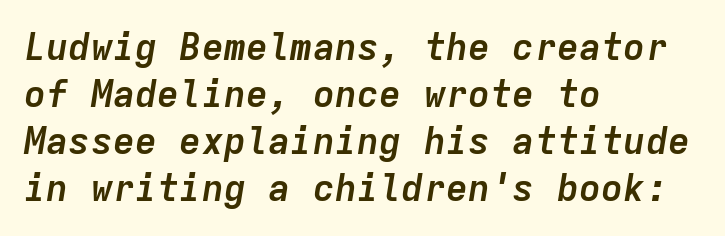
The image shows 37 px semibold type, italic (leaning right), monospaced; set left-aligned, normal line spacing (1.27x), normal letter spacing, not underlined; low stroke contrast and a medium x-height.
